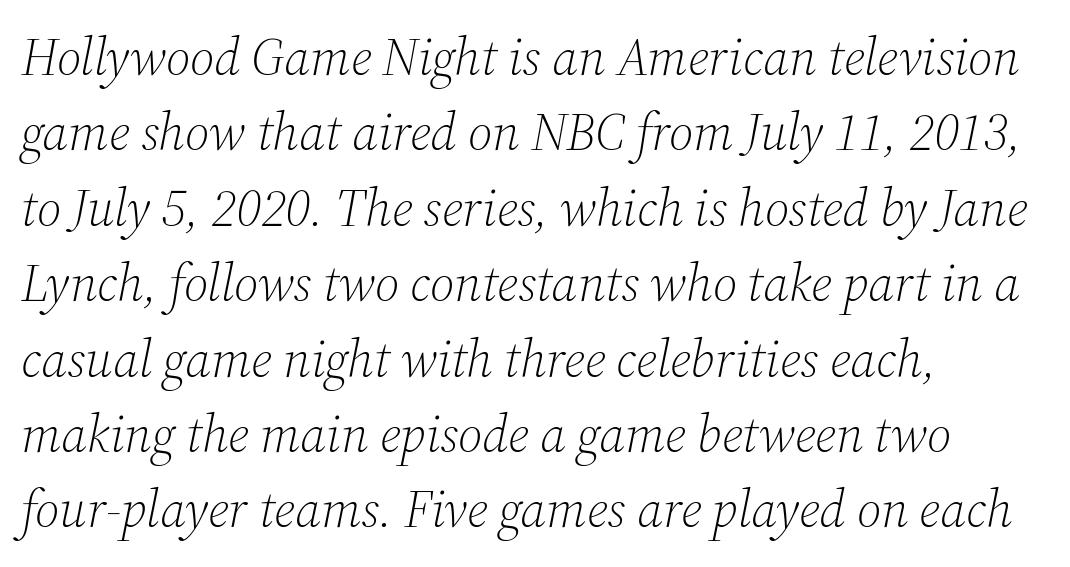
The image shows 52 px light serif type, italic (leaning right); set left-aligned, normal line spacing (1.45x), normal letter spacing, not underlined; medium stroke contrast and a medium x-height.
